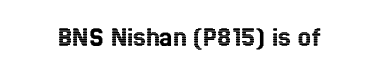
Looks like regular typesetting: each glyph gets only the width it needs. Is there any slant? The stems are plumb. Glance below the letters and you will spot only blank space. Tracking value appears to be zero — textbook default spacing.
